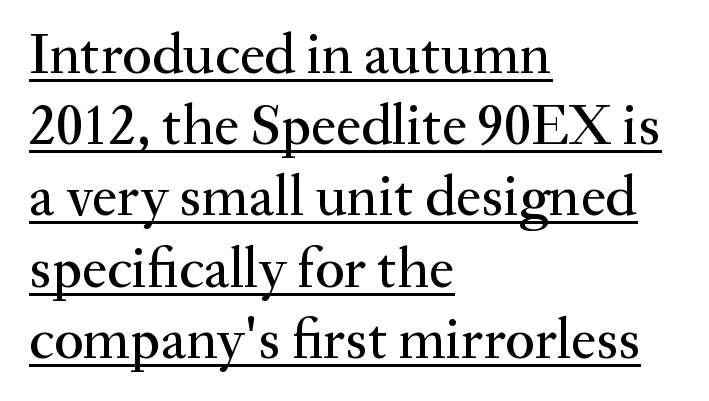
The image shows 57 px serif type, upright; set left-aligned, normal line spacing (1.25x), normal letter spacing, underlined; medium stroke contrast and a small x-height.
